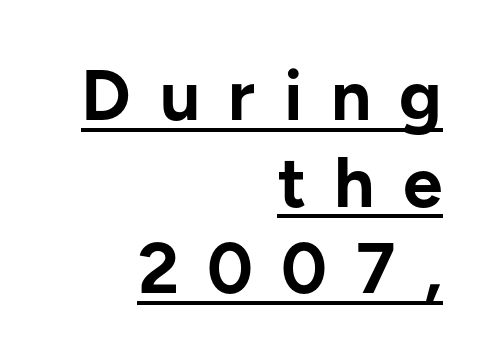
Each line ends at the same right margin while the left side varies. Tall strokes in this sample are plumb rather than angled. These lines are composed in type without serifs. A rule runs beneath these lines of type. You could only call the tracking loose — the letters float apart.
